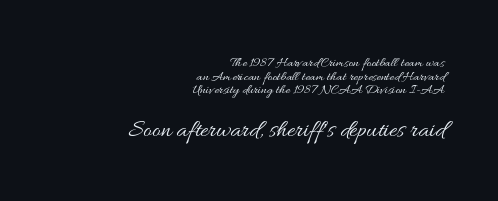
The image shows 25 px text type; set right-aligned, tight line spacing (0.97x), normal letter spacing, not underlined; the second (bottom) block is 1.79x larger.
